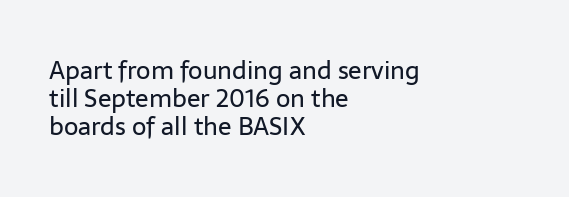
{"italic": "no", "bold": "no", "underline": "no", "align": "left", "line_spacing": "tight", "line_spacing_ratio": 1.13, "letter_spacing": "normal", "letter_spacing_em": 0.0, "glyph_px": 25}
